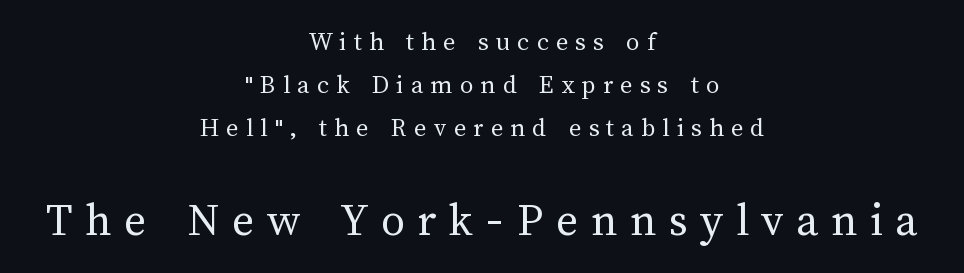
{"italic": "no", "bold": "no", "weight": "regular", "width": "normal", "stroke_contrast": "medium", "x_height": "medium", "monospaced": "no", "underline": "no", "align": "center", "line_spacing": "normal", "line_spacing_ratio": 1.6, "letter_spacing": "wide", "letter_spacing_em": 0.26, "larger_block": "second", "size_ratio": 1.78, "glyph_px": 48}
